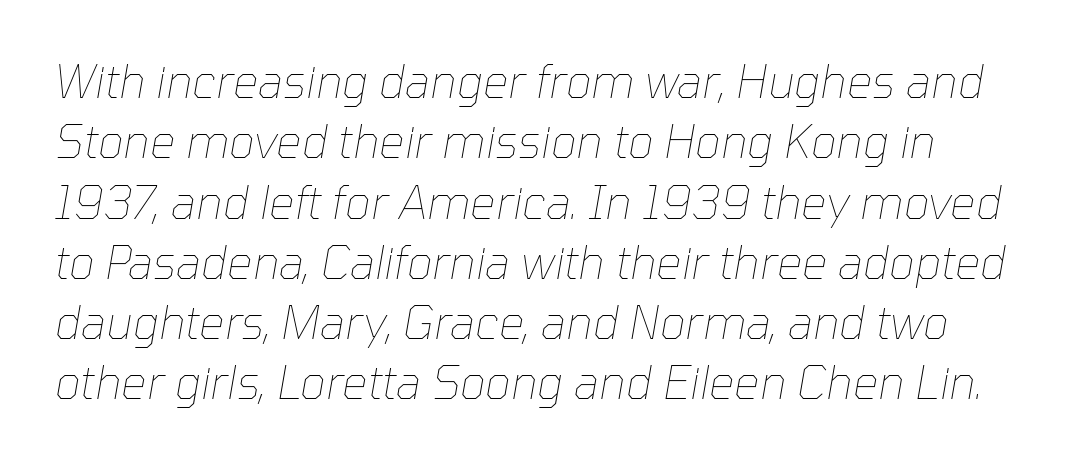
{"italic": "yes", "lean": "right", "slant_degrees": 10, "bold": "no", "weight": "thin", "width": "normal", "stroke_contrast": "low", "x_height": "medium", "monospaced": "no", "underline": "no", "line_spacing": "normal", "line_spacing_ratio": 1.34, "letter_spacing": "normal", "letter_spacing_em": 0.0, "glyph_px": 45}
